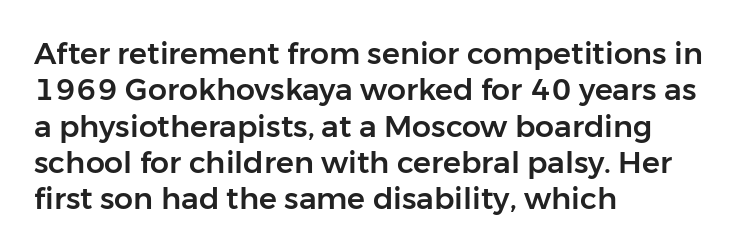
Nobody drew a line under any word here. These lines are composed in type without serifs. The compositor pushed each line to the left boundary. Students, note that the glyphs here touch the page at normal intervals.
